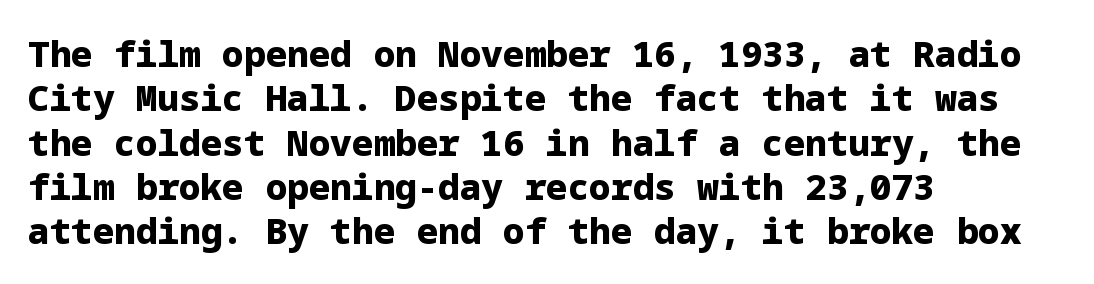
Q: Is the text bold? A: Yes.
Q: Is the text italic (slanted)? A: No, it is upright.
Q: Is the typeface a serif or a sans-serif typeface? A: Sans-serif.
Q: Is the text underlined? A: No.
Q: How is the paragraph aligned? A: Left-aligned.
Q: Is the spacing between letters normal or unusually wide? A: Normal.
Q: Width (condensed, normal, or wide)? A: Normal.
Q: Stroke contrast? A: Low.
Q: x-height? A: Medium.
